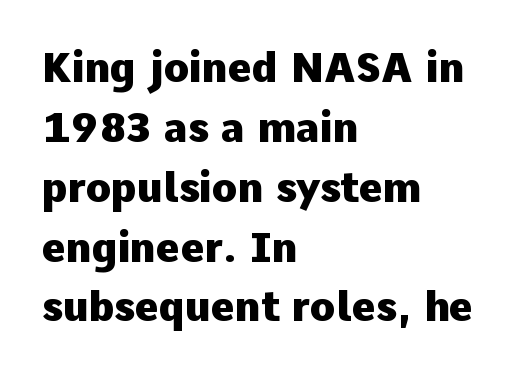
{"serif": "no", "italic": "no", "bold": "yes", "weight": "heavy", "width": "normal", "stroke_contrast": "low", "x_height": "medium", "monospaced": "no", "underline": "no", "align": "left", "line_spacing": "normal", "line_spacing_ratio": 1.46, "letter_spacing": "normal", "letter_spacing_em": 0.0, "glyph_px": 41}
